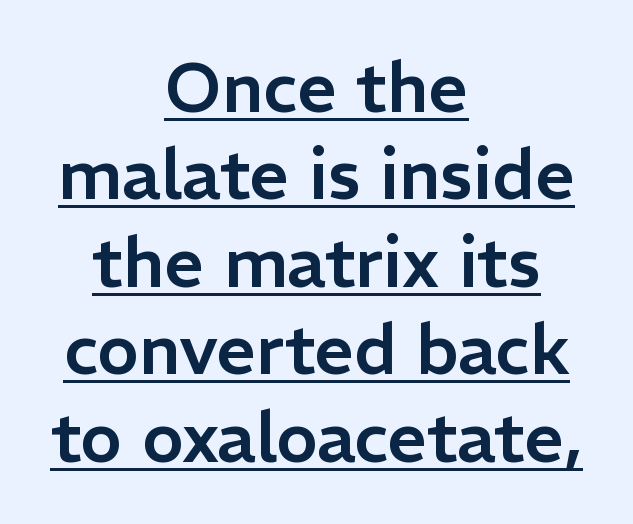
The image shows 70 px sans-serif type, upright; set centered, normal line spacing (1.25x), normal letter spacing, underlined; low stroke contrast and a medium x-height.
